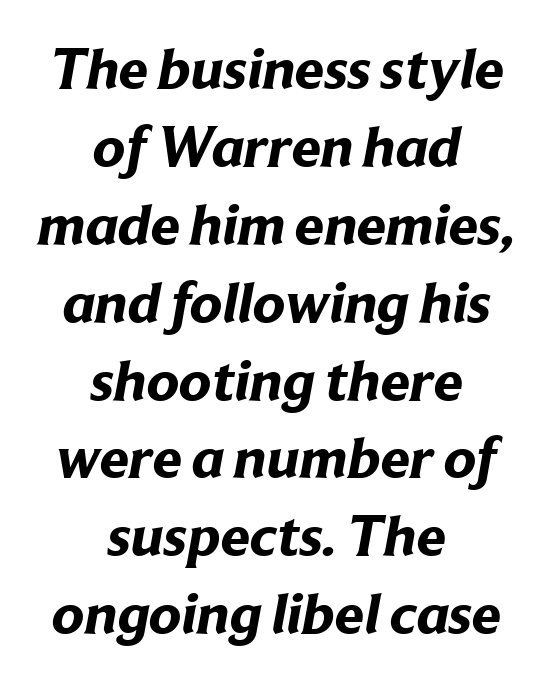
Q: Is the text bold? A: Yes.
Q: Is the typeface a serif or a sans-serif typeface? A: Sans-serif.
Q: Is the text underlined? A: No.
Q: How is the paragraph aligned? A: Centered.
Q: Is the spacing between letters normal or unusually wide? A: Normal.
Q: Is the spacing between lines tight, normal or loose? A: Normal.
Q: Width (condensed, normal, or wide)? A: Normal.
Q: Stroke contrast? A: Low.
Q: x-height? A: Medium.
Q: Monospaced? A: No.
